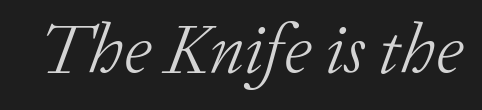
{"serif": "yes", "italic": "yes", "lean": "right", "slant_degrees": 20, "bold": "no", "weight": "light", "width": "normal", "stroke_contrast": "low", "x_height": "medium", "monospaced": "no", "underline": "no", "letter_spacing": "normal", "letter_spacing_em": 0.0, "glyph_px": 71}
